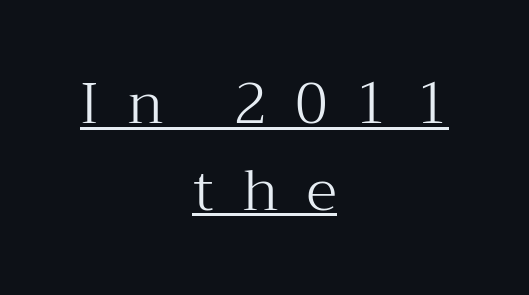
Q: Is the text bold? A: No.
Q: Is the text italic (slanted)? A: No, it is upright.
Q: Is the typeface a serif or a sans-serif typeface? A: Serif.
Q: Is the text underlined? A: Yes.
Q: How is the paragraph aligned? A: Centered.
Q: Is the spacing between letters normal or unusually wide? A: Unusually wide.
Q: Is the spacing between lines tight, normal or loose? A: Normal.
Q: Width (condensed, normal, or wide)? A: Normal.
Q: Stroke contrast? A: Medium.
Q: x-height? A: Medium.
Q: Monospaced? A: No.
